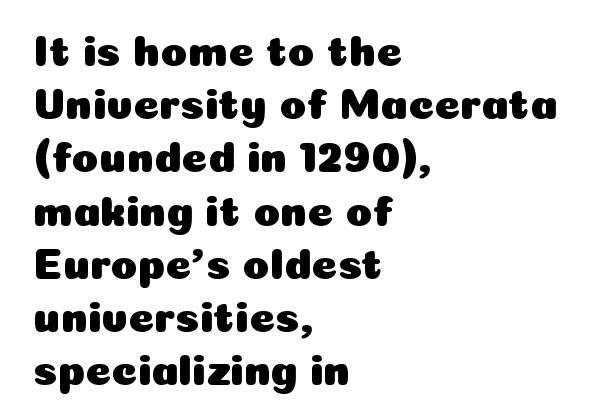
The image shows 44 px sans-serif type, upright; set left-aligned, line spacing 1.21x, normal letter spacing, not underlined; low stroke contrast and a medium x-height.
